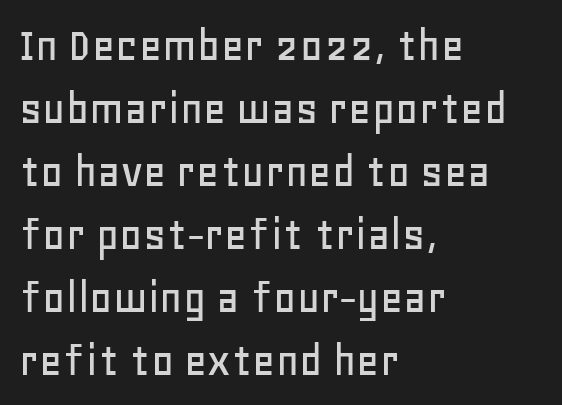
The image shows 50 px sans-serif type, upright; set left-aligned, normal line spacing (1.26x), normal letter spacing, not underlined; low stroke contrast and a large x-height.
